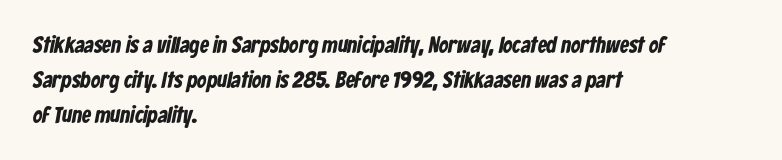
Q: Is the text bold? A: Yes.
Q: Is the text underlined? A: No.
Q: How is the paragraph aligned? A: Left-aligned.
Q: Is the spacing between letters normal or unusually wide? A: Normal.
Q: Is the spacing between lines tight, normal or loose? A: Normal.
